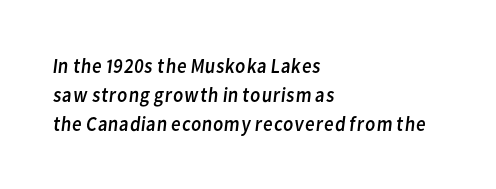
The vertical gap from one line to the next is medium. This rendering leaves character spacing at its baseline value. These glyphs show unthickened strokes, regular width or finer. Is the block centered? No — it sits flush against the left margin.
